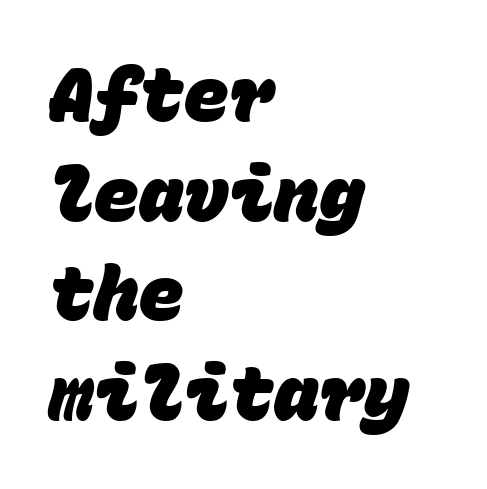
Q: Is the text bold? A: Yes.
Q: Is the typeface a serif or a sans-serif typeface? A: Sans-serif.
Q: Is the text underlined? A: No.
Q: How is the paragraph aligned? A: Left-aligned.
Q: Is the spacing between letters normal or unusually wide? A: Normal.
Q: Is the spacing between lines tight, normal or loose? A: Normal.
Q: Width (condensed, normal, or wide)? A: Normal.
Q: Stroke contrast? A: Low.
Q: x-height? A: Large.
Q: Monospaced? A: Yes.
